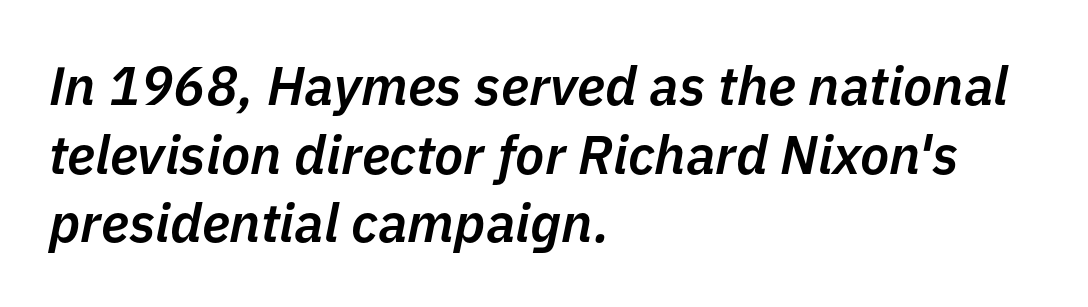
{"italic": "yes", "lean": "right", "slant_degrees": 11, "bold": "semi", "weight": "semibold", "width": "normal", "stroke_contrast": "low", "x_height": "medium", "monospaced": "no", "underline": "no", "align": "left", "line_spacing": "normal", "line_spacing_ratio": 1.27, "letter_spacing": "normal", "letter_spacing_em": 0.0, "glyph_px": 54}
